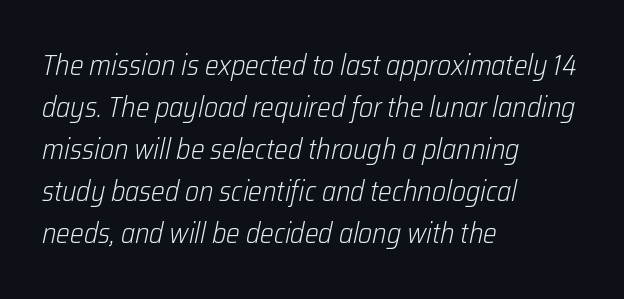
{"italic": "yes", "lean": "right", "slant_degrees": 12, "bold": "no", "weight": "light", "width": "condensed", "stroke_contrast": "low", "x_height": "medium", "monospaced": "no", "underline": "no", "align": "left", "line_spacing": "normal", "line_spacing_ratio": 1.45, "letter_spacing": "normal", "letter_spacing_em": 0.0, "glyph_px": 29}
